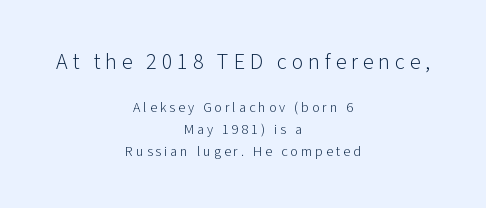
The image shows 22 px text type, upright; set centered, normal line spacing (1.54x), unusually wide letter spacing (+0.22 em), not underlined; the first (top) block is 1.57x larger.
